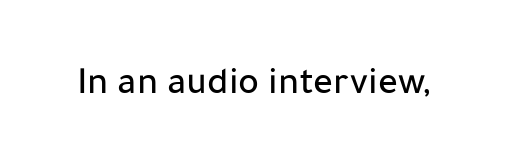
The image shows 39 px sans-serif type, upright; set normal letter spacing, not underlined; low stroke contrast and a medium x-height.
